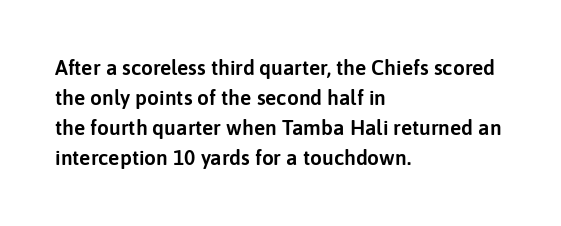
Q: Is the text italic (slanted)? A: No, it is upright.
Q: Is the text underlined? A: No.
Q: How is the paragraph aligned? A: Left-aligned.
Q: Is the spacing between letters normal or unusually wide? A: Normal.
Q: Is the spacing between lines tight, normal or loose? A: Normal.
